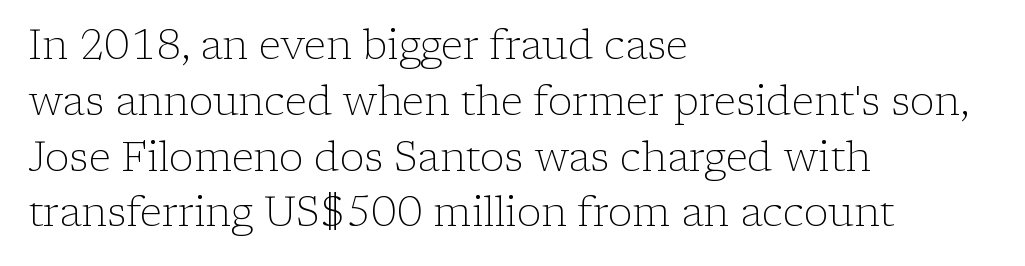
Q: Is the text bold? A: No.
Q: Is the text italic (slanted)? A: No, it is upright.
Q: Is the typeface a serif or a sans-serif typeface? A: Serif.
Q: Is the text underlined? A: No.
Q: How is the paragraph aligned? A: Left-aligned.
Q: Is the spacing between letters normal or unusually wide? A: Normal.
Q: Is the spacing between lines tight, normal or loose? A: Normal.
Q: Width (condensed, normal, or wide)? A: Normal.
Q: Stroke contrast? A: Low.
Q: x-height? A: Medium.
Q: Monospaced? A: No.
